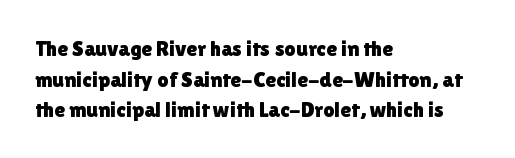
If you drew a line through each stem, it would be perfectly vertical. Honestly, the letter spacing is just normal — you wouldn't notice it. The words here are not underlined. Notice how the passage keeps a crisp vertical edge on the left only. Interline gaps are of average width in this sample.
